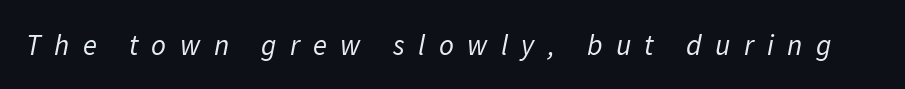
These lines are rendered in a variable-pitch font. The specimen reads as italic at a glance. Characters follow at a spacing far wider than the type designer built in. Weight: regular or lighter. The strip under each line holds only bare page.
